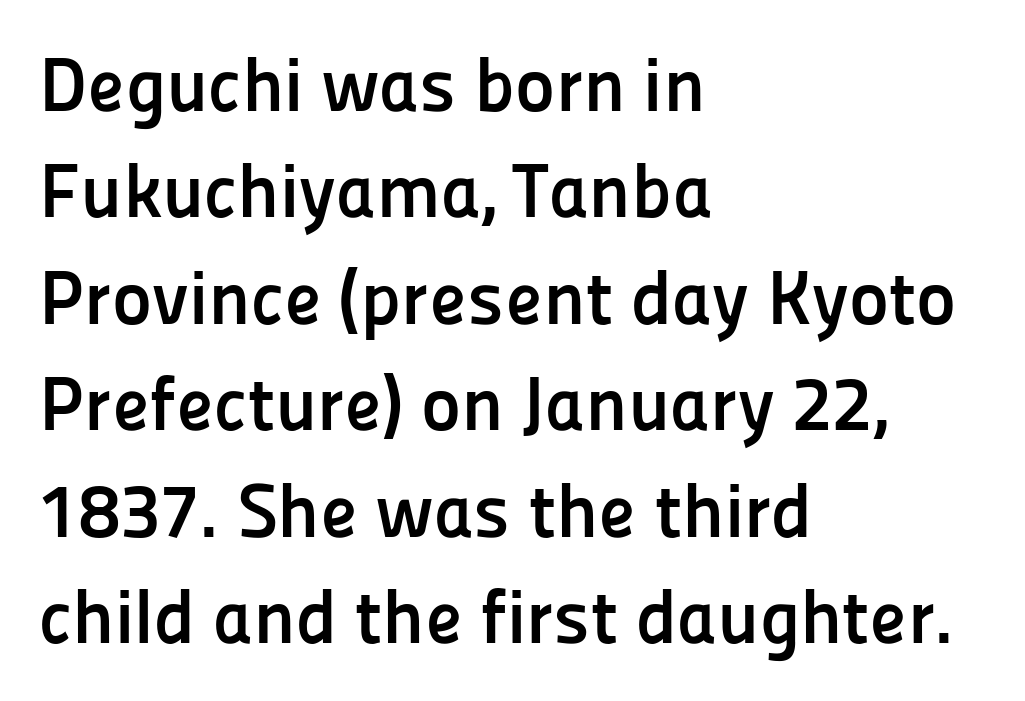
Q: Is the text bold? A: Yes.
Q: Is the text italic (slanted)? A: No, it is upright.
Q: Is the typeface a serif or a sans-serif typeface? A: Sans-serif.
Q: Is the text underlined? A: No.
Q: How is the paragraph aligned? A: Left-aligned.
Q: Is the spacing between letters normal or unusually wide? A: Normal.
Q: Is the spacing between lines tight, normal or loose? A: Normal.
Q: Width (condensed, normal, or wide)? A: Normal.
Q: Stroke contrast? A: Low.
Q: x-height? A: Medium.
Q: Monospaced? A: No.
